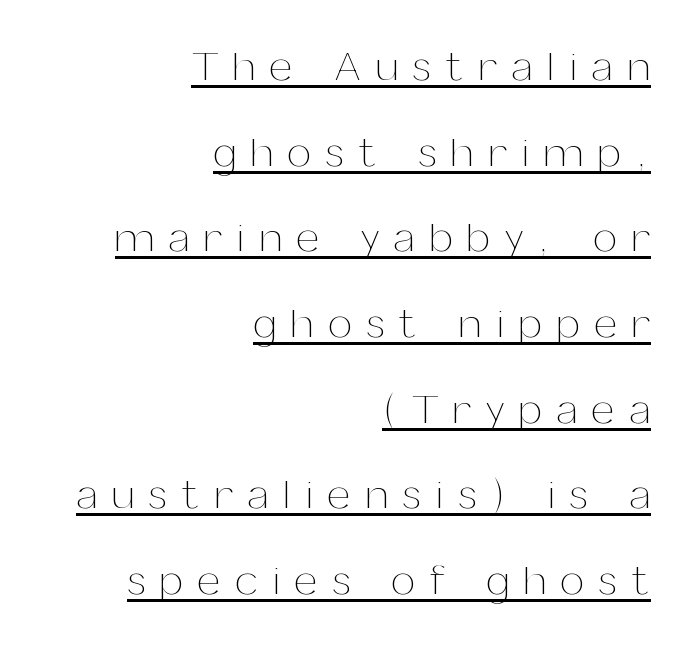
Do the characters align in a grid? No, the font is proportional. Where is the straight margin? On the right. The strokes carry an ordinary text weight at most. The lettering holds an erect, upright posture throughout. Observe the wide spacing: letters keep a clear distance from each other. The lines are spread far apart with generous leading.
